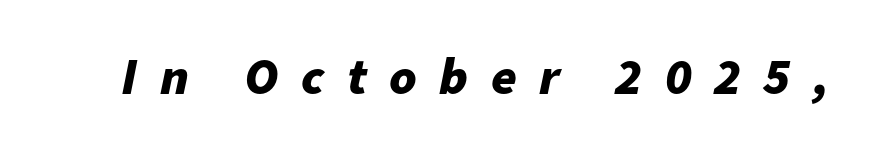
Q: Is the text bold? A: Yes.
Q: Is the text italic (slanted)? A: Yes, it leans right by about 11 degrees.
Q: Is the text underlined? A: No.
Q: Is the spacing between letters normal or unusually wide? A: Unusually wide.
Q: Width (condensed, normal, or wide)? A: Normal.
Q: Stroke contrast? A: Low.
Q: x-height? A: Medium.
Q: Monospaced? A: No.
